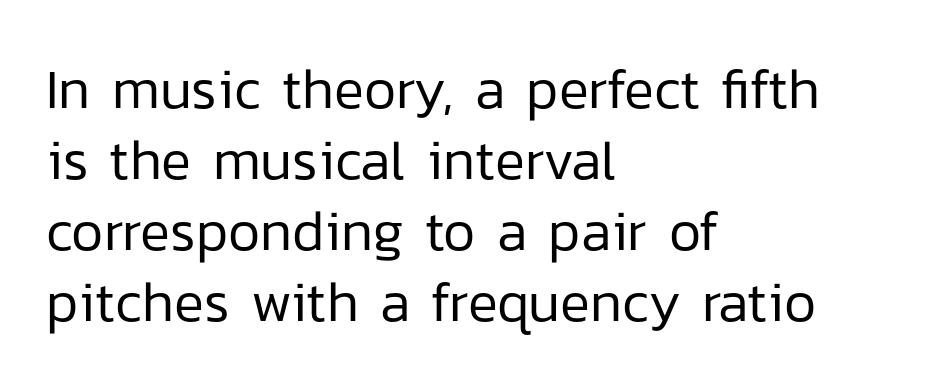
There is no visible air inserted between adjacent glyphs. Each letter keeps its own natural width here, so spacing adapts to shape. Summary of weight: not heavy and not bold. The space directly below the letters is spotless. Designer's note — italics off, roman on.
